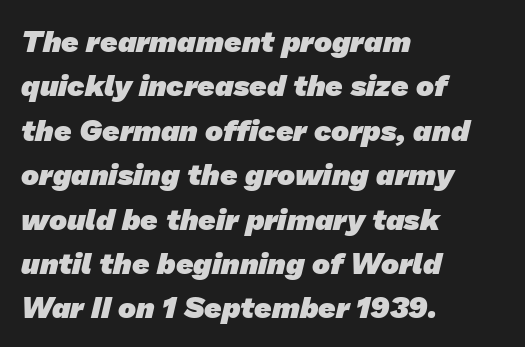
These lines stack with their left ends in a neat column. Plain, unruled lines of type. The designer left line spacing at the default. Proportional: the letters do not fall into vertical columns.
